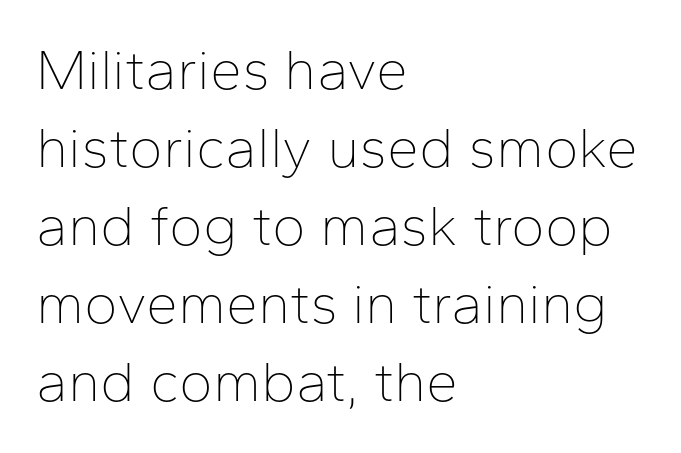
The image shows 57 px thin sans-serif type, upright; set left-aligned, normal line spacing (1.37x), normal letter spacing, not underlined; low stroke contrast and a medium x-height.
